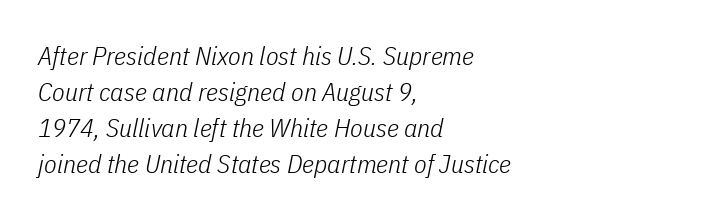
Q: Is the text bold? A: No.
Q: Is the text italic (slanted)? A: Yes, it leans right by about 11 degrees.
Q: Is the text underlined? A: No.
Q: How is the paragraph aligned? A: Left-aligned.
Q: Is the spacing between letters normal or unusually wide? A: Normal.
Q: Is the spacing between lines tight, normal or loose? A: Normal.
